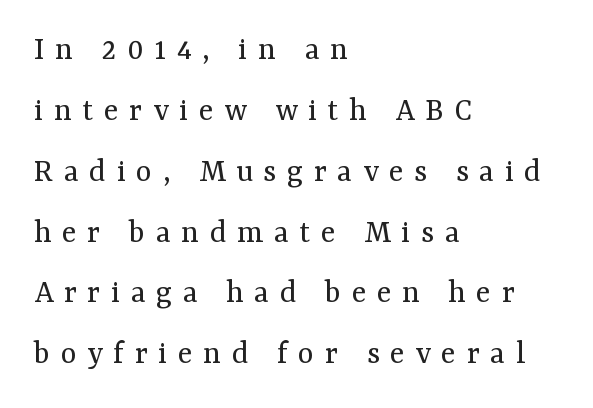
Q: Is the text bold? A: No.
Q: Is the text italic (slanted)? A: No, it is upright.
Q: Is the typeface a serif or a sans-serif typeface? A: Serif.
Q: Is the text underlined? A: No.
Q: How is the paragraph aligned? A: Left-aligned.
Q: Is the spacing between letters normal or unusually wide? A: Unusually wide.
Q: Width (condensed, normal, or wide)? A: Normal.
Q: Stroke contrast? A: Medium.
Q: x-height? A: Medium.
Q: Monospaced? A: No.
